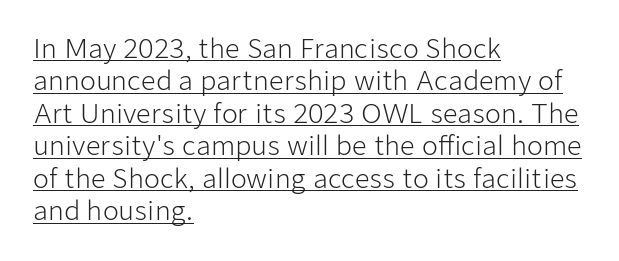
{"italic": "no", "bold": "no", "underline": "yes", "align": "left", "line_spacing": "normal", "line_spacing_ratio": 1.25, "letter_spacing": "normal", "letter_spacing_em": 0.0, "glyph_px": 26}
